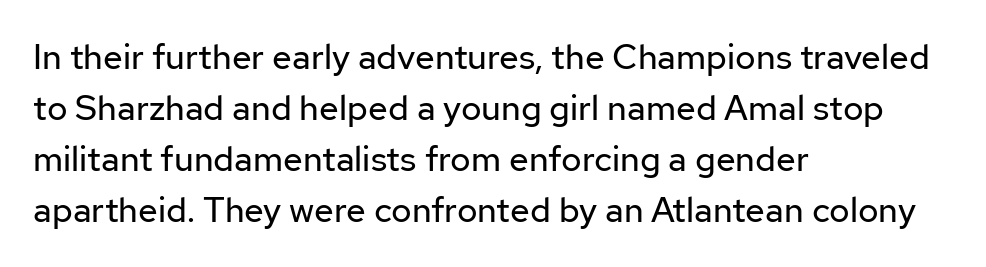
Q: Is the text bold? A: No.
Q: Is the text italic (slanted)? A: No, it is upright.
Q: Is the typeface a serif or a sans-serif typeface? A: Sans-serif.
Q: Is the text underlined? A: No.
Q: How is the paragraph aligned? A: Left-aligned.
Q: Is the spacing between letters normal or unusually wide? A: Normal.
Q: Is the spacing between lines tight, normal or loose? A: Normal.
Q: Width (condensed, normal, or wide)? A: Normal.
Q: Stroke contrast? A: Low.
Q: x-height? A: Medium.
Q: Monospaced? A: No.
